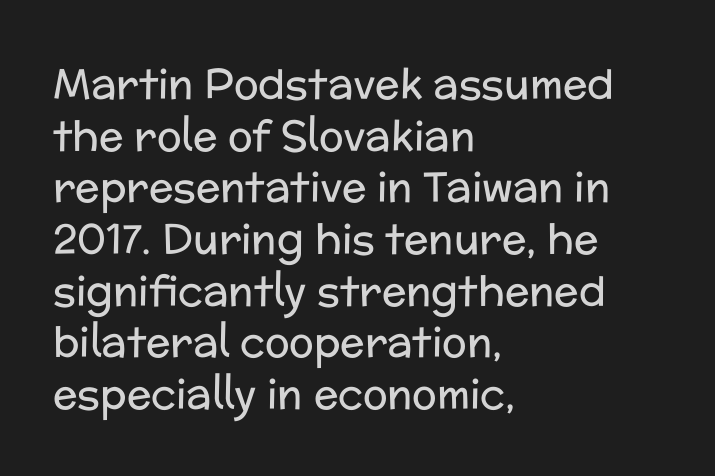
{"serif": "no", "italic": "no", "bold": "no", "weight": "regular", "width": "normal", "stroke_contrast": "low", "x_height": "medium", "monospaced": "no", "underline": "no", "align": "left", "line_spacing": "normal", "line_spacing_ratio": 1.26, "letter_spacing": "normal", "letter_spacing_em": 0.0, "glyph_px": 41}
